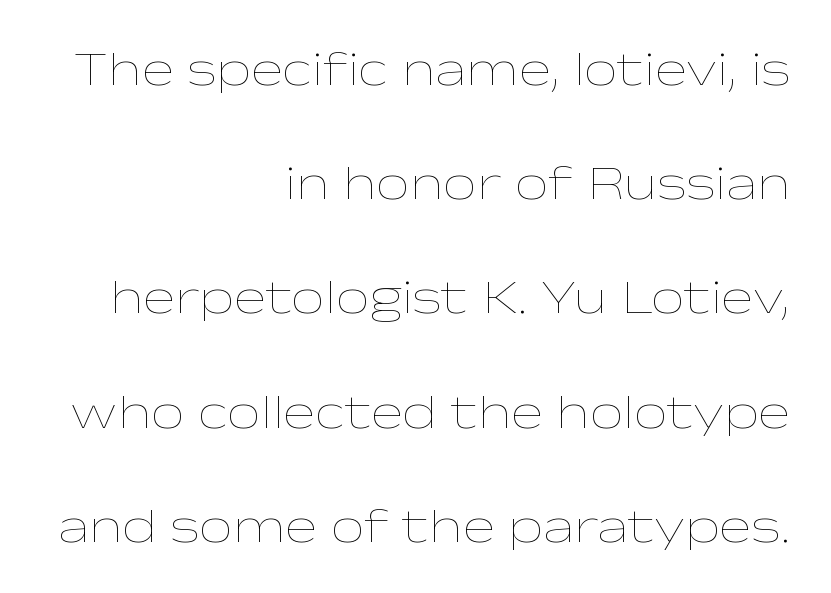
{"italic": "no", "bold": "no", "weight": "thin", "width": "wide", "stroke_contrast": "low", "x_height": "medium", "monospaced": "no", "underline": "no", "align": "right", "line_spacing": "loose", "line_spacing_ratio": 2.38, "letter_spacing": "normal", "letter_spacing_em": 0.0, "glyph_px": 48}
